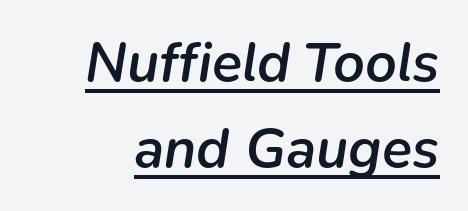
The image shows 56 px semibold type, italic (leaning right); set normal line spacing (1.53x), normal letter spacing, underlined; low stroke contrast and a medium x-height.
